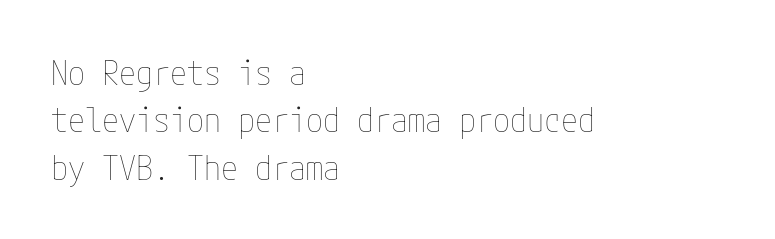
{"italic": "no", "bold": "no", "weight": "thin", "width": "condensed", "stroke_contrast": "low", "x_height": "medium", "underline": "no", "align": "left", "line_spacing": "normal", "line_spacing_ratio": 1.39, "letter_spacing": "normal", "letter_spacing_em": 0.0, "glyph_px": 34}
